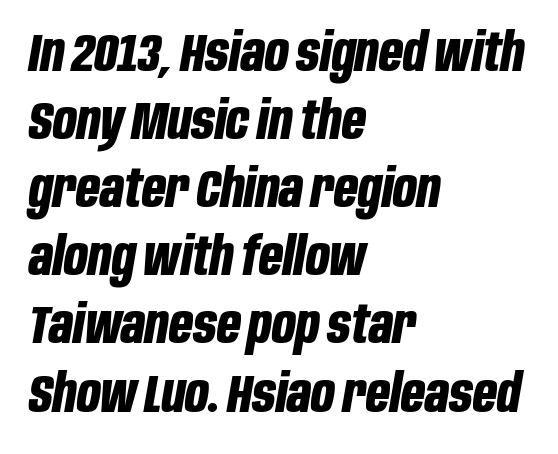
Q: Is the text bold? A: Yes.
Q: Is the text italic (slanted)? A: Yes, it leans right by about 10 degrees.
Q: Is the text underlined? A: No.
Q: How is the paragraph aligned? A: Left-aligned.
Q: Is the spacing between letters normal or unusually wide? A: Normal.
Q: Is the spacing between lines tight, normal or loose? A: Normal.
Q: Width (condensed, normal, or wide)? A: Condensed.
Q: Stroke contrast? A: Low.
Q: x-height? A: Large.
Q: Monospaced? A: No.
